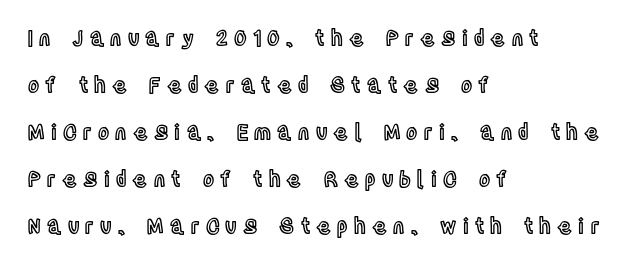
Q: Is the text italic (slanted)? A: No, it is upright.
Q: Is the text underlined? A: No.
Q: How is the paragraph aligned? A: Left-aligned.
Q: Is the spacing between letters normal or unusually wide? A: Unusually wide.
Q: Is the spacing between lines tight, normal or loose? A: Loose.
